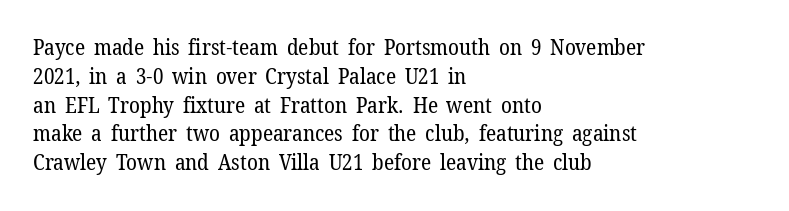
No extra ink here — the face is not bold. The ragged edge is on the right, which tells us the setting is flush left. Decoration check: the copy has no underline. Between one letter and the next there's only the usual sliver of space. No italicization has been applied; the sample stays upright. Successive baselines arrive at the customary interval.
